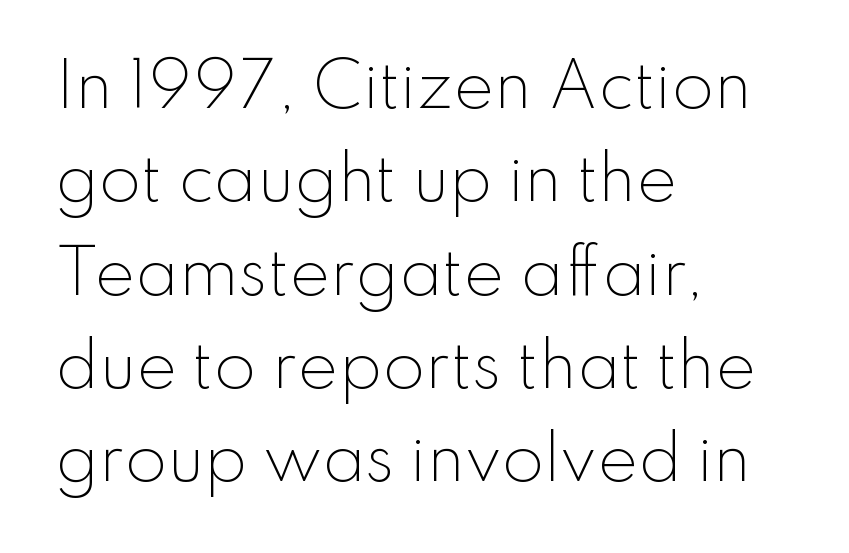
Reading down the block, your eye returns to a fixed left position each line. Nobody touched the tracking dial on this one. Stroke mass is kept to a normal reading level or below. The glyphs in this specimen are sans serif. The letters advance in unequal steps, a hallmark of proportional type.
